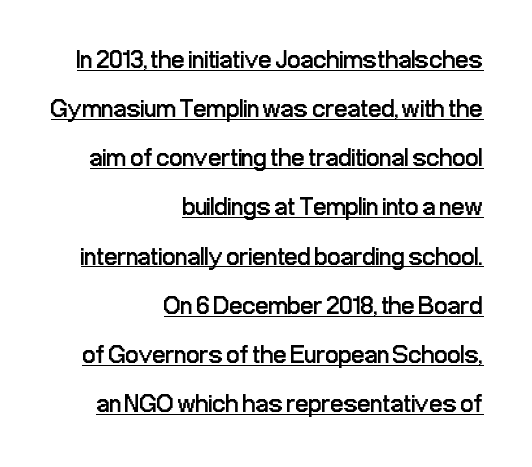
The image shows 26 px text type, upright; set right-aligned, line spacing 1.89x, normal letter spacing, underlined.
